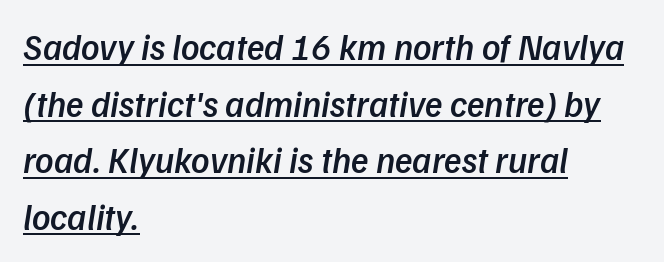
{"serif": "no", "bold": "semi", "weight": "semibold", "width": "normal", "stroke_contrast": "low", "x_height": "medium", "monospaced": "no", "underline": "yes", "align": "left", "line_spacing": "normal", "line_spacing_ratio": 1.57, "letter_spacing": "normal", "letter_spacing_em": 0.0, "glyph_px": 36}
